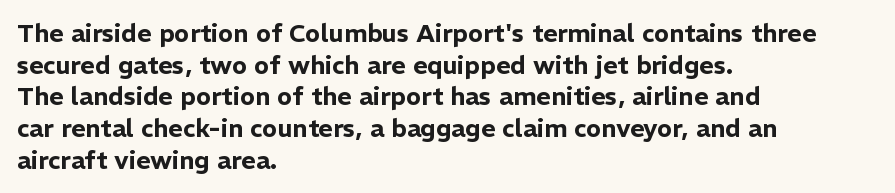
{"italic": "no", "underline": "no", "align": "left", "line_spacing": "normal", "line_spacing_ratio": 1.27, "letter_spacing": "normal", "letter_spacing_em": 0.0, "glyph_px": 25}
